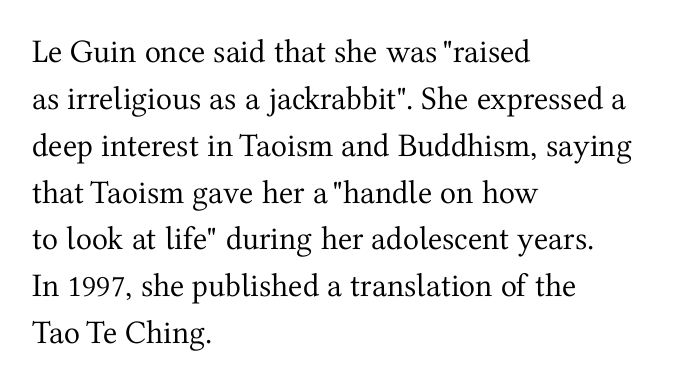
The image shows 33 px regular-weight serif type, upright; set left-aligned, normal line spacing (1.42x), normal letter spacing, not underlined; medium stroke contrast and a medium x-height.
